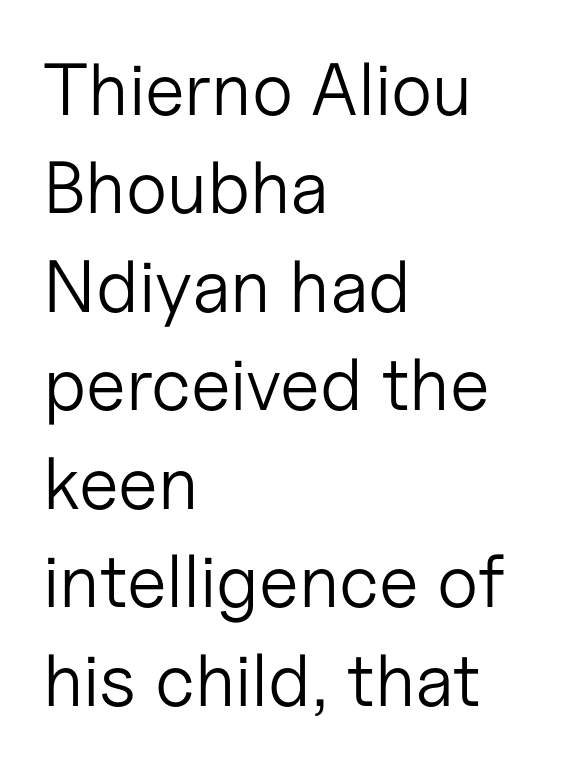
There is no visible air inserted between adjacent glyphs. Alignment: flush left. Style check: upright. No feet cap the strokes, marking this as sans-serif type. Quick note: underline off.
